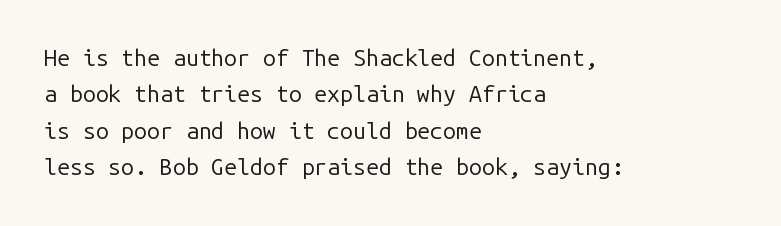
{"italic": "no", "bold": "no", "underline": "no", "align": "left", "line_spacing": "normal", "line_spacing_ratio": 1.58, "letter_spacing": "normal", "letter_spacing_em": 0.0, "glyph_px": 23}
